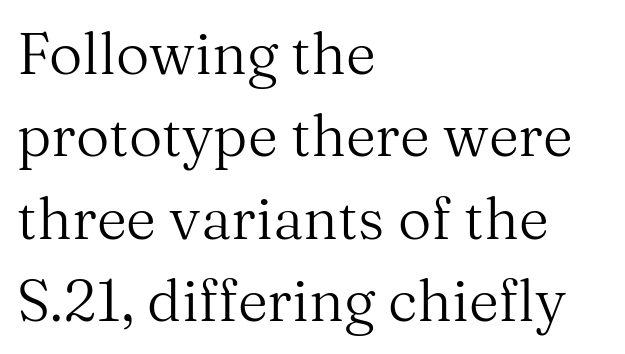
{"serif": "yes", "italic": "no", "bold": "no", "weight": "regular", "width": "normal", "stroke_contrast": "medium", "x_height": "medium", "monospaced": "no", "underline": "no", "align": "left", "line_spacing": "normal", "line_spacing_ratio": 1.42, "letter_spacing": "normal", "letter_spacing_em": 0.0, "glyph_px": 58}
